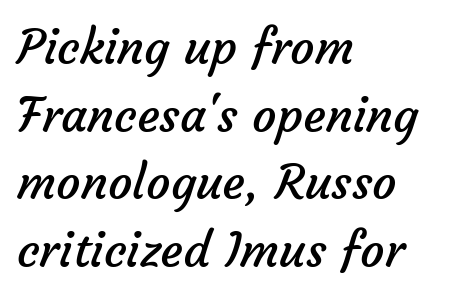
{"serif": "no", "bold": "no", "weight": "regular", "width": "normal", "stroke_contrast": "low", "x_height": "medium", "monospaced": "no", "underline": "no", "align": "left", "line_spacing": "normal", "line_spacing_ratio": 1.41, "letter_spacing": "normal", "letter_spacing_em": 0.0, "glyph_px": 48}
